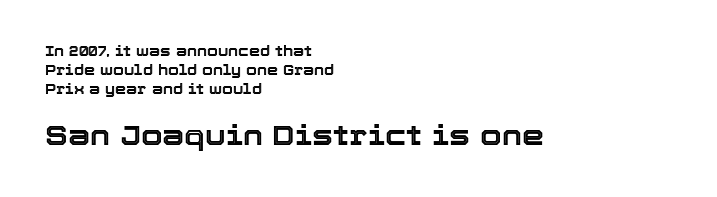
The image shows 28 px text type, upright; set left-aligned, normal line spacing (1.35x), normal letter spacing, not underlined; the second (bottom) block is 2.0x larger; a medium x-height.
